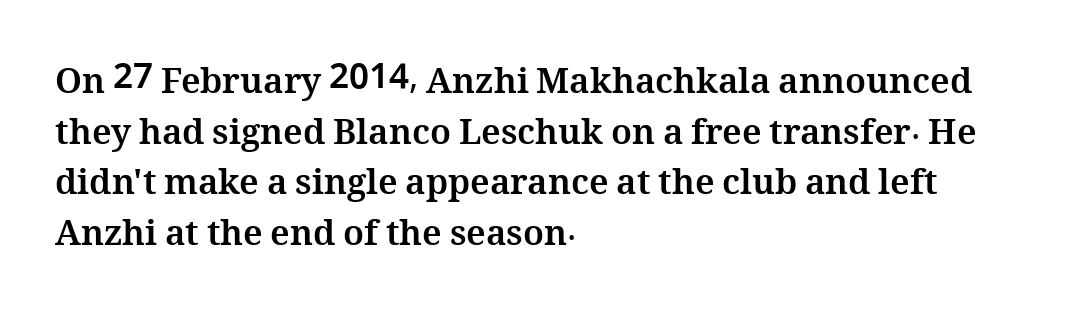
The image shows 35 px bold type, upright; set left-aligned, normal line spacing (1.45x), normal letter spacing, not underlined; medium stroke contrast and a medium x-height.
